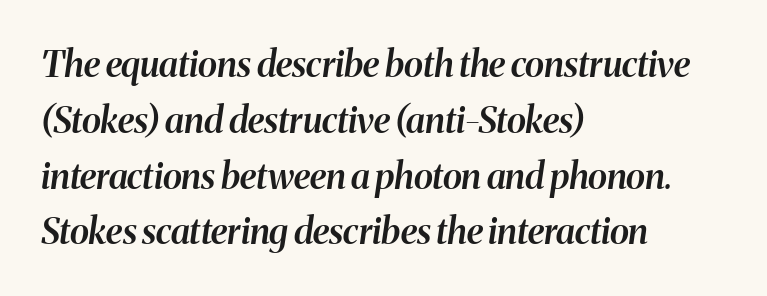
{"italic": "yes", "lean": "right", "slant_degrees": 8, "bold": "semi", "weight": "semibold", "width": "normal", "stroke_contrast": "medium", "x_height": "medium", "monospaced": "no", "underline": "no", "align": "left", "line_spacing": "normal", "line_spacing_ratio": 1.55, "letter_spacing": "normal", "letter_spacing_em": 0.0, "glyph_px": 36}
